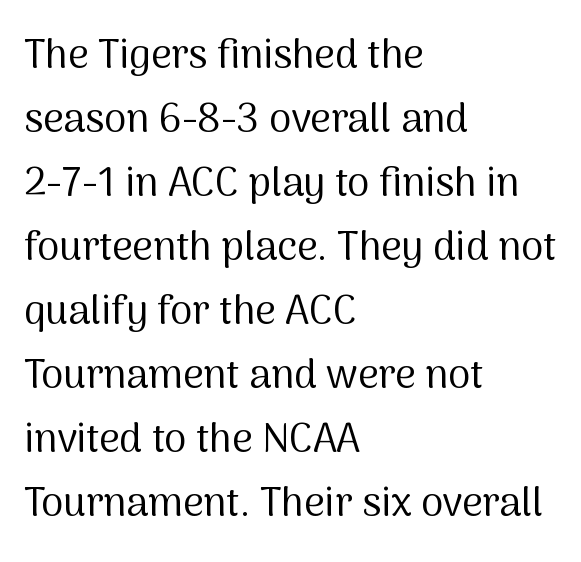
Where is the straight margin? On the left. Bold? No — there's no thickening of the strokes. The passage shown is typeset with a sans-serif family. Do the characters align in a grid? No, the font is proportional.
